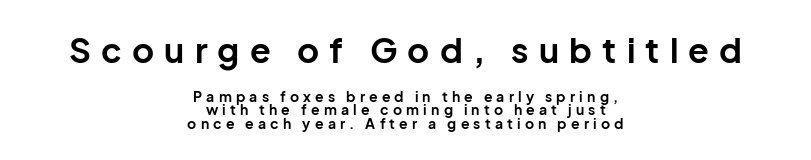
{"serif": "no", "italic": "no", "bold": "yes", "weight": "bold", "width": "normal", "stroke_contrast": "low", "x_height": "medium", "monospaced": "no", "underline": "no", "align": "center", "line_spacing": "tight", "line_spacing_ratio": 0.96, "letter_spacing": "wide", "letter_spacing_em": 0.3, "larger_block": "first", "size_ratio": 2.43, "glyph_px": 34}
